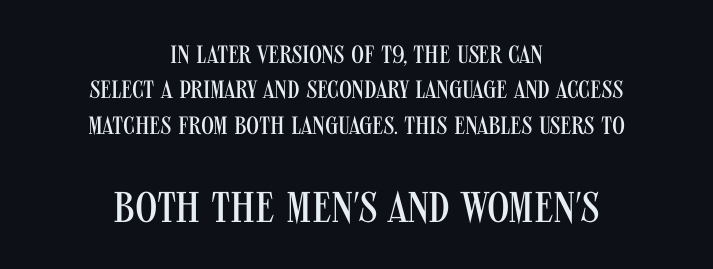
The face used here appears at its bigger size in the lower chunk. The face used here is rendered with its standard letterfit. Is there much room between lines? A standard amount, neither cramped nor airy. Is there any slant? The stems are plumb. Casual observation: everything's sitting right in the middle. Spacing verdict: proportional, widths tailored to each character.
